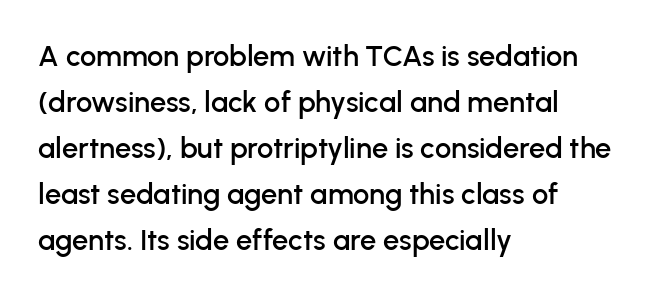
The image shows 29 px sans-serif type, upright; set left-aligned, normal line spacing (1.59x), normal letter spacing, not underlined; low stroke contrast and a medium x-height.
